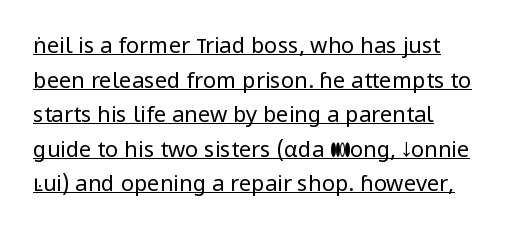
The image shows 22 px text type, upright; set left-aligned, normal line spacing (1.57x), normal letter spacing, underlined.
